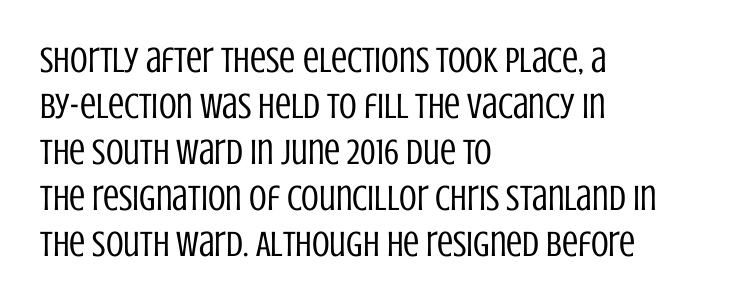
This is roman type, the default non-slanted kind. Which margin do the lines hug? The left one — the right edge is uneven. Rule under the text: the space is simply empty. The rows are spaced the way most documents space them. The font is comparable to plain body text, perhaps lighter. Character widths vary here, with narrow letters taking less room than wide ones.
